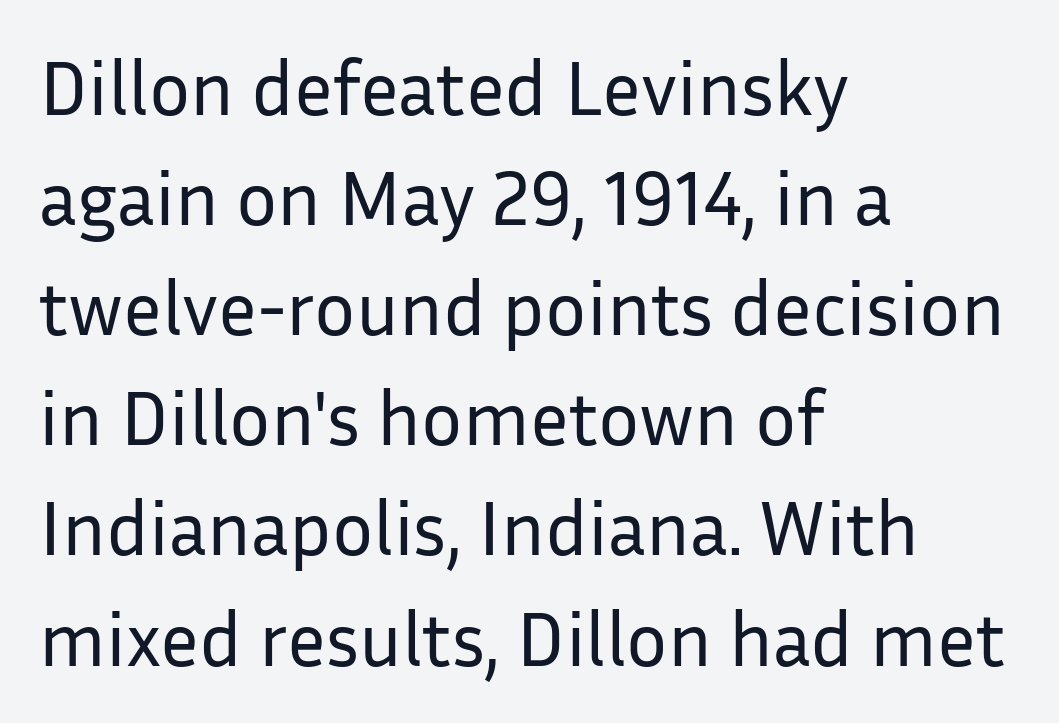
Plain, unruled lines of type. Caption: face not bold, strokes unweighted. It's the straight-up-and-down kind of type. Does the copy run flush right? No — it runs flush left. Proportional: the letters do not fall into vertical columns.
